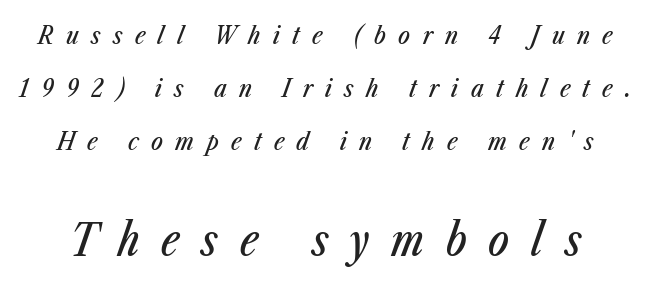
{"italic": "yes", "lean": "right", "slant_degrees": 23, "width": "condensed", "stroke_contrast": "low", "x_height": "medium", "monospaced": "no", "underline": "no", "line_spacing": "loose", "line_spacing_ratio": 2.12, "letter_spacing": "wide", "letter_spacing_em": 0.49, "larger_block": "second", "size_ratio": 1.76, "glyph_px": 44}
